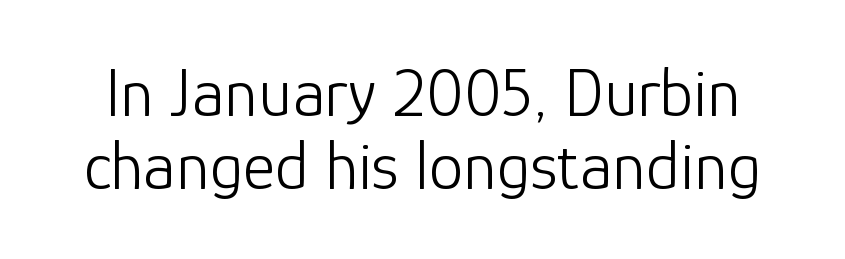
Q: Is the text bold? A: No.
Q: Is the text italic (slanted)? A: No, it is upright.
Q: Is the typeface a serif or a sans-serif typeface? A: Sans-serif.
Q: Is the text underlined? A: No.
Q: Is the spacing between letters normal or unusually wide? A: Normal.
Q: Is the spacing between lines tight, normal or loose? A: Tight.
Q: Width (condensed, normal, or wide)? A: Normal.
Q: Stroke contrast? A: Low.
Q: x-height? A: Medium.
Q: Monospaced? A: No.
